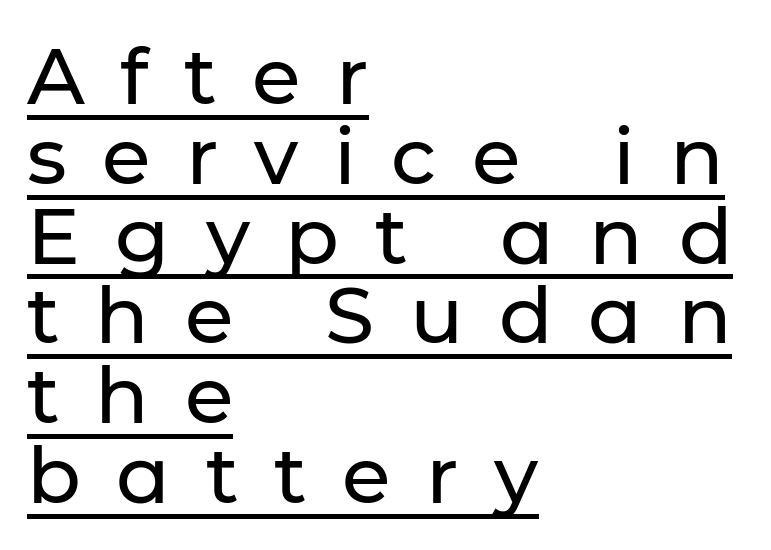
The image shows 79 px sans-serif type, upright; set left-aligned, tight line spacing (1.01x), unusually wide letter spacing (+0.45 em), underlined; low stroke contrast and a medium x-height.
